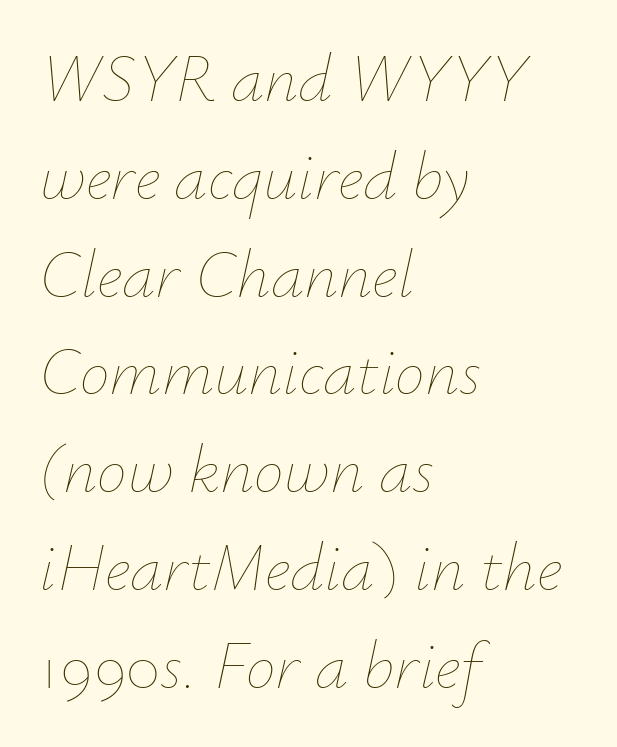
Weight: in the light-to-regular range. The paragraph has a hard left edge and a soft right edge. Check under the words: just untouched page. The face used here is rendered with its standard letterfit. Designer's note — italics engaged.
